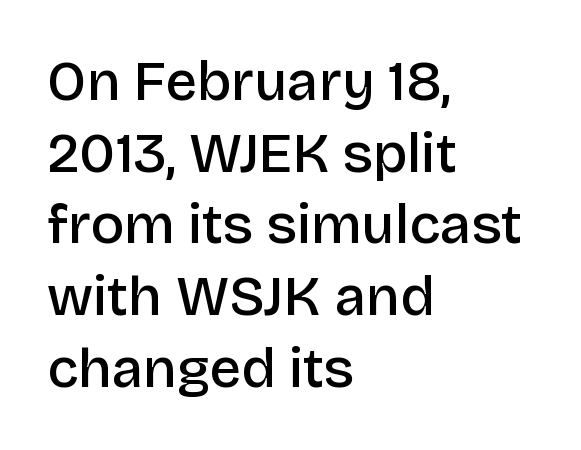
{"serif": "no", "italic": "no", "bold": "semi", "weight": "semibold", "width": "normal", "stroke_contrast": "low", "x_height": "large", "monospaced": "no", "underline": "no", "align": "left", "line_spacing": "normal", "line_spacing_ratio": 1.28, "letter_spacing": "normal", "letter_spacing_em": 0.0, "glyph_px": 56}
